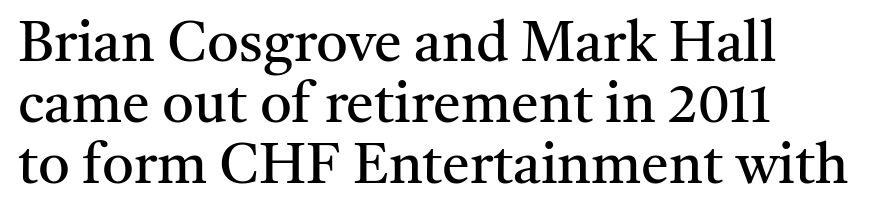
Looks like regular typesetting: each glyph gets only the width it needs. The line-height multiplier appears low, near solid setting. The lettering stays uniformly vertical, giving the passage a roman look. Nothing heavy about these letters — not bold at all. Classification — serif.
